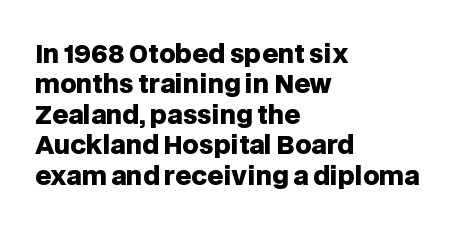
The image shows 25 px bold type, upright; set left-aligned, line spacing 1.22x, normal letter spacing, not underlined.
